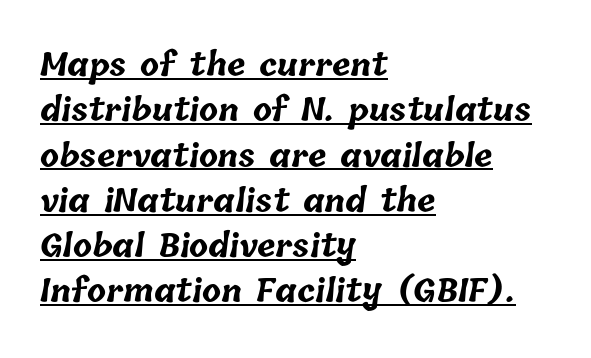
Left-aligned paragraph, ragged on the right. These lines keep a tight, regular rhythm from letter to letter. The passage shown is typed in a proportional face where columns would drift. Pretty heavy lettering here — definitely bold.
